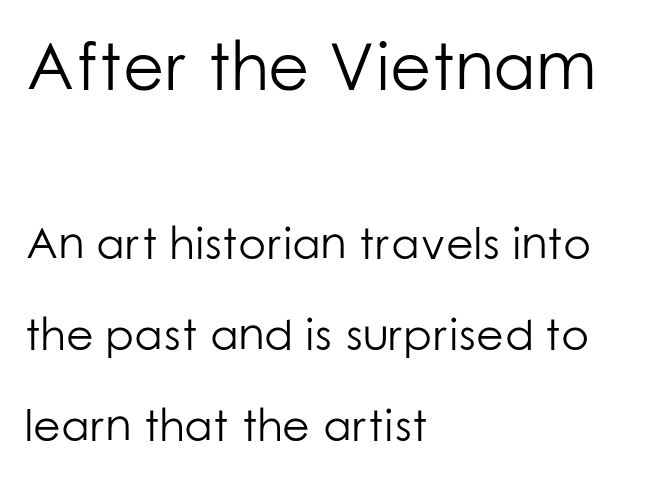
The image shows 67 px light sans-serif type, upright; set left-aligned, loose line spacing (2.03x), normal letter spacing, not underlined; the first (top) block is 1.49x larger; low stroke contrast and a medium x-height.
